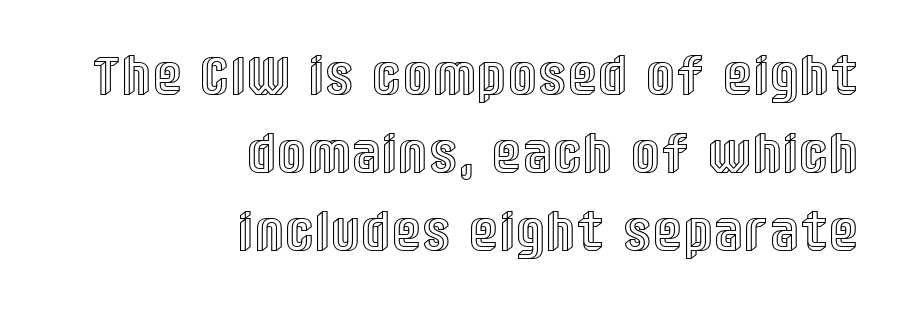
The image shows 55 px condensed type, upright; set right-aligned, normal line spacing (1.42x), not underlined; a large x-height.
